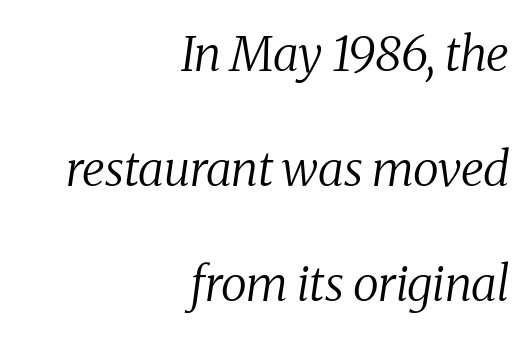
Little horizontal feet cap the strokes, marking this as serif type. The strokes are not fattened; the text isn't bold. Which margin do the lines hug? The right one — the left edge is uneven. Successive baselines arrive slowly, with a big drop between each. Does extra space separate the letters? No, they use regular spacing. The foot of each line stays bare and open.
